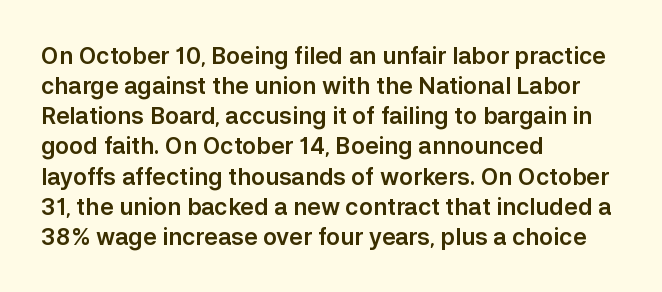
The ragged edge is on the right, which tells us the setting is flush left. What's the leading like? Ordinary, nothing unusual. Posture: straight, roman, zero tilt. The face used here is rendered with its standard letterfit. Letters rest on an invisible, unmarked baseline.
